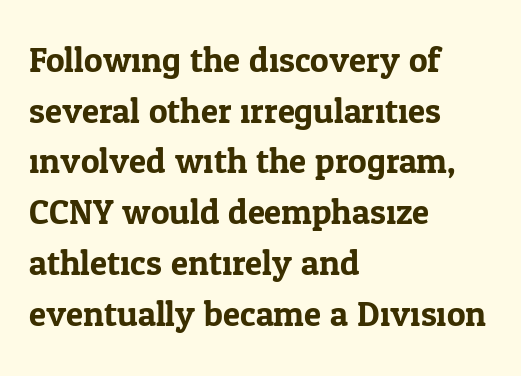
{"serif": "yes", "italic": "no", "width": "normal", "stroke_contrast": "low", "x_height": "medium", "monospaced": "no", "underline": "no", "align": "left", "line_spacing": "normal", "line_spacing_ratio": 1.45, "letter_spacing": "normal", "letter_spacing_em": 0.0, "glyph_px": 35}
